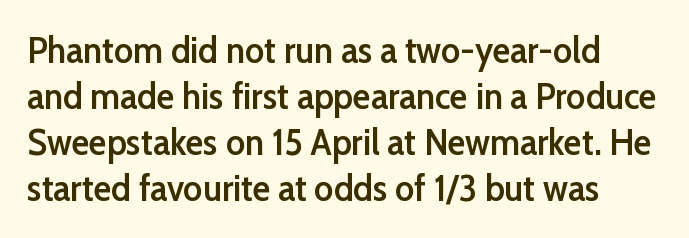
{"serif": "no", "italic": "no", "bold": "semi", "weight": "semibold", "width": "normal", "stroke_contrast": "low", "x_height": "medium", "monospaced": "no", "underline": "no", "line_spacing_ratio": 1.24, "letter_spacing": "normal", "letter_spacing_em": 0.0, "glyph_px": 37}
